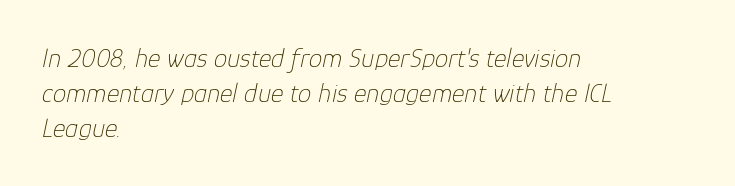
Q: Is the text bold? A: No.
Q: Is the text italic (slanted)? A: Yes, it leans right by about 12 degrees.
Q: Is the text underlined? A: No.
Q: How is the paragraph aligned? A: Left-aligned.
Q: Is the spacing between letters normal or unusually wide? A: Normal.
Q: Is the spacing between lines tight, normal or loose? A: Normal.
